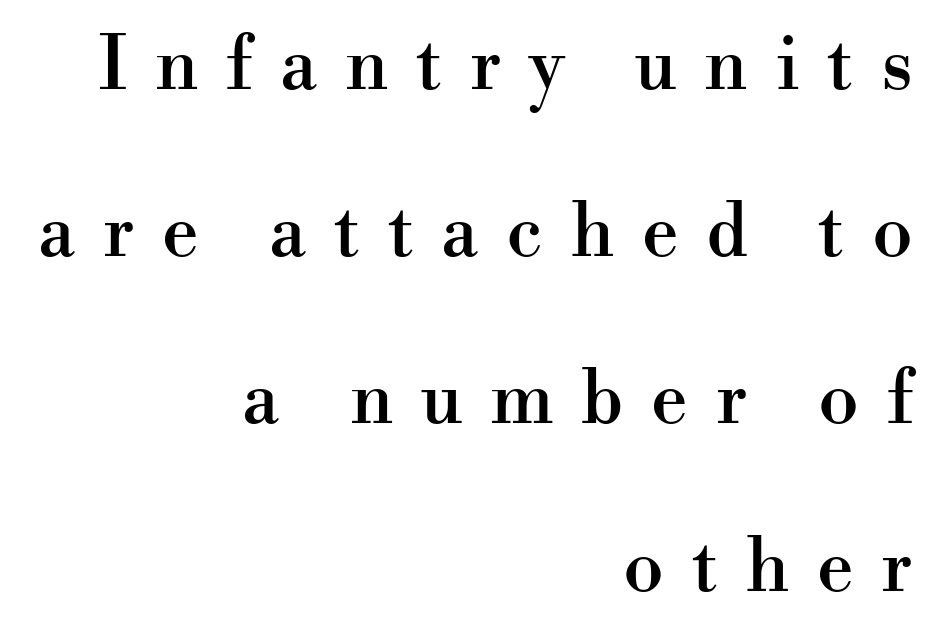
{"serif": "yes", "italic": "no", "width": "normal", "stroke_contrast": "high", "x_height": "small", "monospaced": "no", "underline": "no", "align": "right", "line_spacing": "loose", "line_spacing_ratio": 2.29, "letter_spacing": "wide", "letter_spacing_em": 0.38, "glyph_px": 73}
